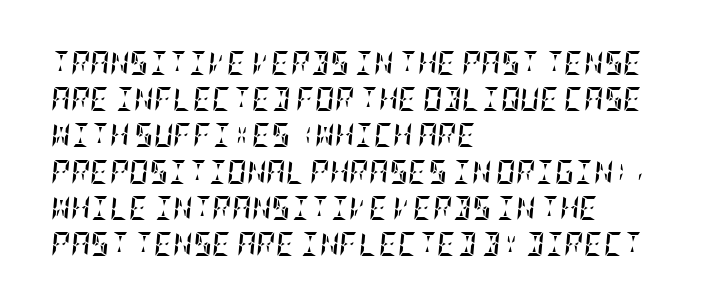
The image shows 24 px bold type, italic (leaning right); set left-aligned, normal line spacing (1.51x), normal letter spacing, not underlined.
